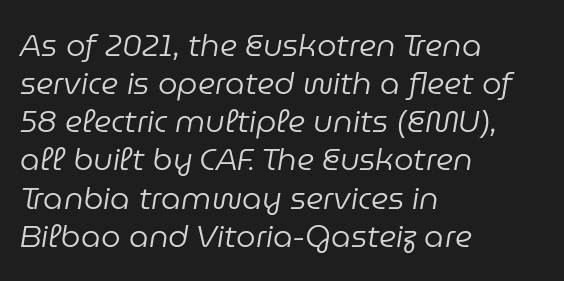
{"italic": "yes", "lean": "right", "slant_degrees": 9, "bold": "no", "weight": "regular", "width": "normal", "stroke_contrast": "low", "x_height": "medium", "monospaced": "no", "underline": "no", "align": "left", "line_spacing_ratio": 1.23, "letter_spacing": "normal", "letter_spacing_em": 0.0, "glyph_px": 31}
